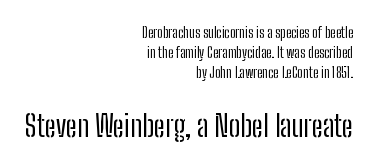
The space beneath each line is pristine and unruled. Is the block centered? No — it sits flush against the right margin. The characters display no serif detailing; their extremities are plain. Is the lower block the larger one? Yes — the lower block carries the bigger type.
